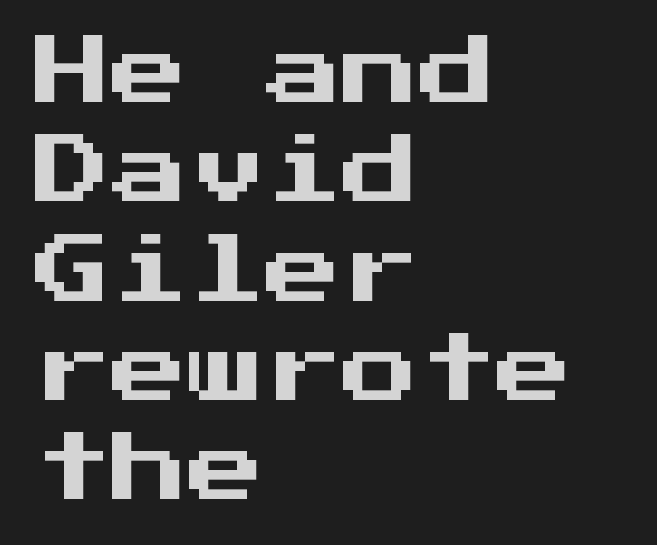
The image shows 77 px sans-serif type, upright, monospaced; set left-aligned, normal line spacing (1.29x), normal letter spacing, not underlined; medium stroke contrast and a medium x-height.
